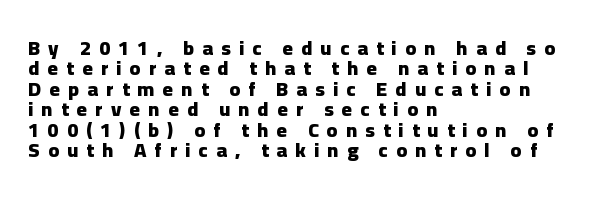
A typesetter would call this leading minimal, almost set solid. Typesetter's note: full bold, strokes at maximum text heaviness. No italicization has been applied; the sample stays upright. The gap between lines stays unmarked. Words appear elongated and porous because spacing is wide. The rag falls on the right side of this text block.
